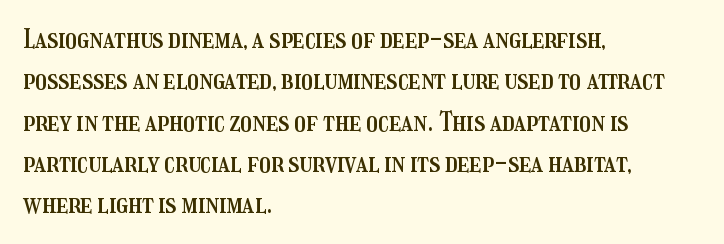
Honestly, there is no underline to notice here at all. Nothing unusual about the tracking: characters are spaced as the font intends. These lines stack with their left ends in a neat column. Posture: vertical. Normally led — the rows are evenly, conventionally spaced.
